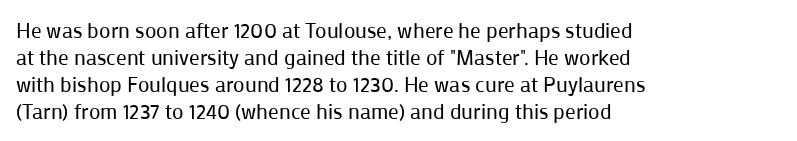
These lines keep a tight, regular rhythm from letter to letter. The rows are spaced the way most documents space them. Nothing heavy about these letters — not bold at all. A roman cut, with each character standing at attention. Check under the words: just untouched page. All the whitespace from short lines collects on the right.
